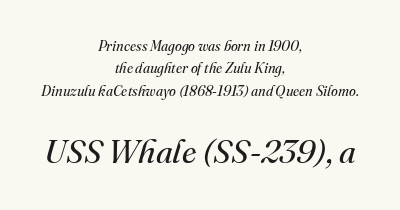
{"serif": "yes", "italic": "yes", "lean": "right", "slant_degrees": 16, "bold": "no", "weight": "regular", "width": "normal", "stroke_contrast": "medium", "x_height": "small", "monospaced": "no", "underline": "no", "align": "center", "line_spacing": "normal", "line_spacing_ratio": 1.59, "letter_spacing": "normal", "letter_spacing_em": 0.0, "larger_block": "second", "size_ratio": 2.36, "glyph_px": 33}
